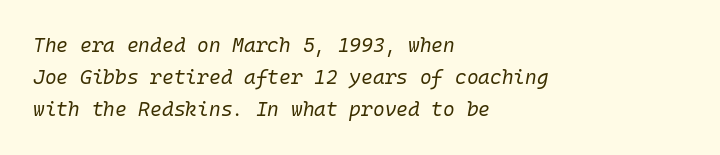
The image shows 20 px text type, italic (leaning right); set left-aligned, normal line spacing (1.61x), normal letter spacing, not underlined.
